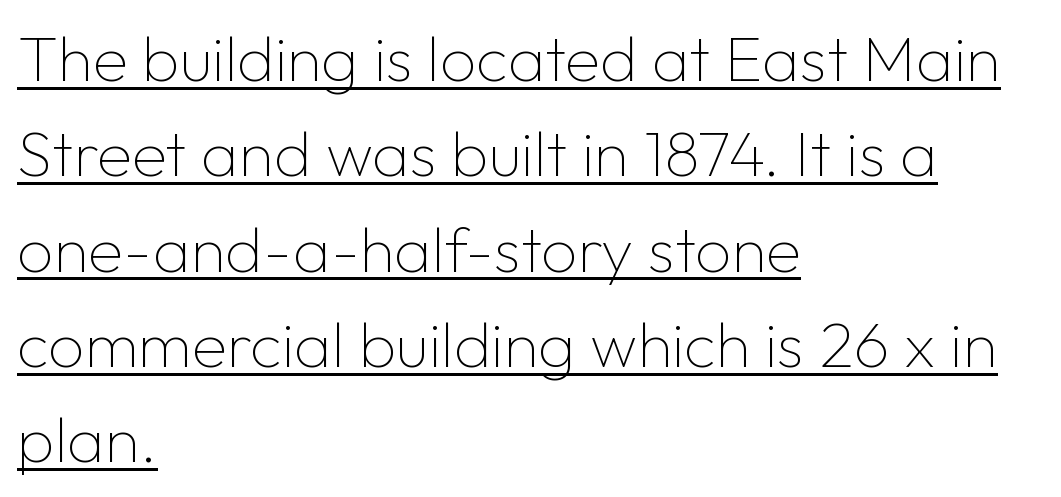
{"serif": "no", "italic": "no", "bold": "no", "weight": "thin", "width": "normal", "stroke_contrast": "low", "x_height": "medium", "monospaced": "no", "underline": "yes", "align": "left", "line_spacing": "normal", "line_spacing_ratio": 1.49, "letter_spacing": "normal", "letter_spacing_em": 0.0, "glyph_px": 64}
